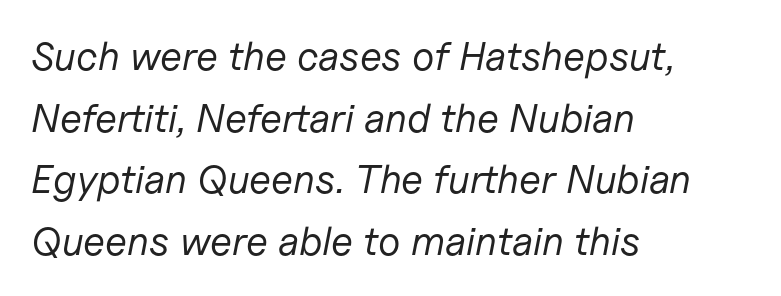
The image shows 40 px regular-weight type, italic (leaning right); set left-aligned, normal line spacing (1.54x), normal letter spacing, not underlined; low stroke contrast and a medium x-height.
